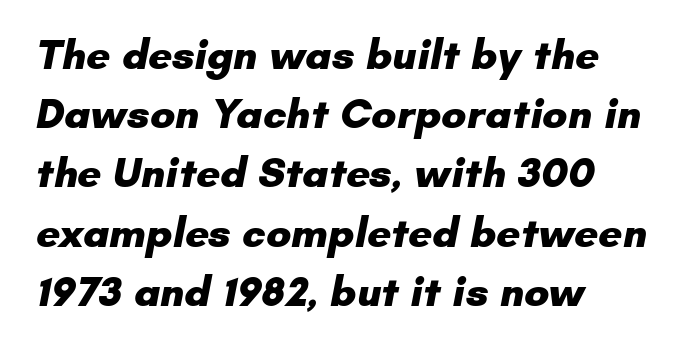
One glance says typical: line gaps are just what's usual. The compositor pushed each line to the left boundary. Nothing sits at the stroke ends, so this counts as sans-serif. Summary of weight: heavy, a full bold. Default kerning and tracking; the words read as compact shapes. Quick note: underline off.
